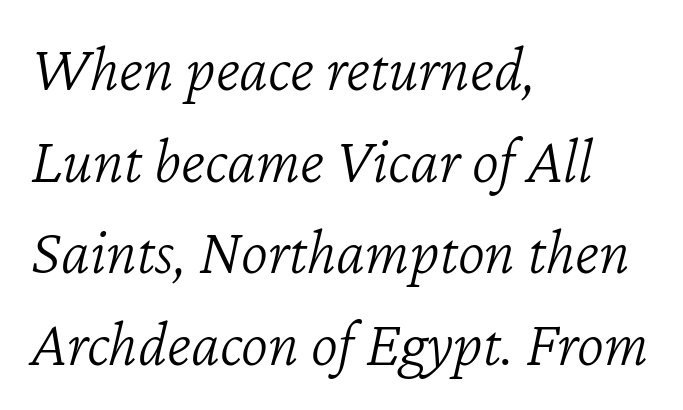
Q: Is the text bold? A: No.
Q: Is the text italic (slanted)? A: Yes, it leans right by about 12 degrees.
Q: Is the text underlined? A: No.
Q: How is the paragraph aligned? A: Left-aligned.
Q: Is the spacing between letters normal or unusually wide? A: Normal.
Q: Is the spacing between lines tight, normal or loose? A: Normal.
Q: Width (condensed, normal, or wide)? A: Normal.
Q: Stroke contrast? A: Low.
Q: x-height? A: Medium.
Q: Monospaced? A: No.
